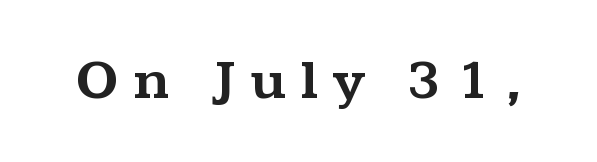
You could not count columns in this text — the font is proportionally spaced. No italicization has been applied; the sample stays upright. The text was rendered using a seriffed face with decorative stroke endings. Short note: letters widely spaced.
